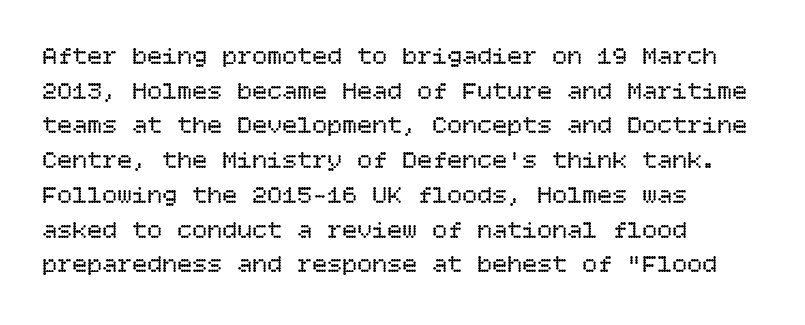
Q: Is the text bold? A: No.
Q: Is the text italic (slanted)? A: No, it is upright.
Q: Is the text underlined? A: No.
Q: How is the paragraph aligned? A: Left-aligned.
Q: Is the spacing between letters normal or unusually wide? A: Normal.
Q: Is the spacing between lines tight, normal or loose? A: Normal.
